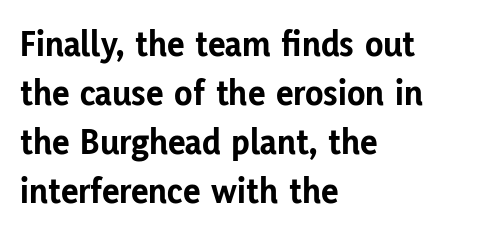
Q: Is the text bold? A: Yes.
Q: Is the text italic (slanted)? A: No, it is upright.
Q: Is the typeface a serif or a sans-serif typeface? A: Sans-serif.
Q: Is the text underlined? A: No.
Q: How is the paragraph aligned? A: Left-aligned.
Q: Is the spacing between letters normal or unusually wide? A: Normal.
Q: Is the spacing between lines tight, normal or loose? A: Normal.
Q: Width (condensed, normal, or wide)? A: Normal.
Q: Stroke contrast? A: Low.
Q: x-height? A: Medium.
Q: Monospaced? A: No.
